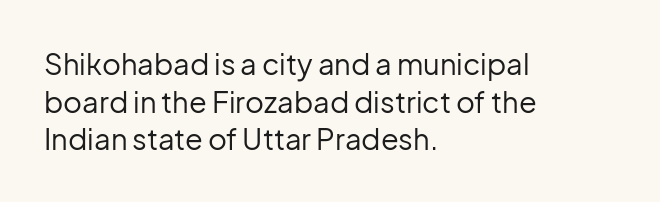
{"serif": "no", "italic": "no", "bold": "no", "weight": "regular", "width": "normal", "stroke_contrast": "low", "x_height": "medium", "monospaced": "no", "underline": "no", "align": "left", "line_spacing": "normal", "line_spacing_ratio": 1.3, "letter_spacing": "normal", "letter_spacing_em": 0.0, "glyph_px": 29}
